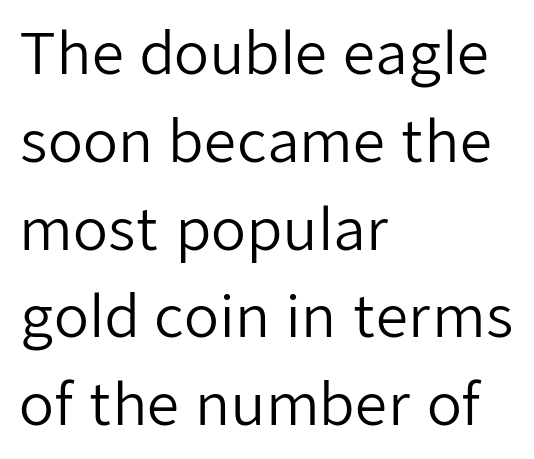
Q: Is the text bold? A: No.
Q: Is the text italic (slanted)? A: No, it is upright.
Q: Is the typeface a serif or a sans-serif typeface? A: Sans-serif.
Q: Is the text underlined? A: No.
Q: How is the paragraph aligned? A: Left-aligned.
Q: Is the spacing between letters normal or unusually wide? A: Normal.
Q: Is the spacing between lines tight, normal or loose? A: Normal.
Q: Width (condensed, normal, or wide)? A: Normal.
Q: Stroke contrast? A: Low.
Q: x-height? A: Medium.
Q: Monospaced? A: No.
